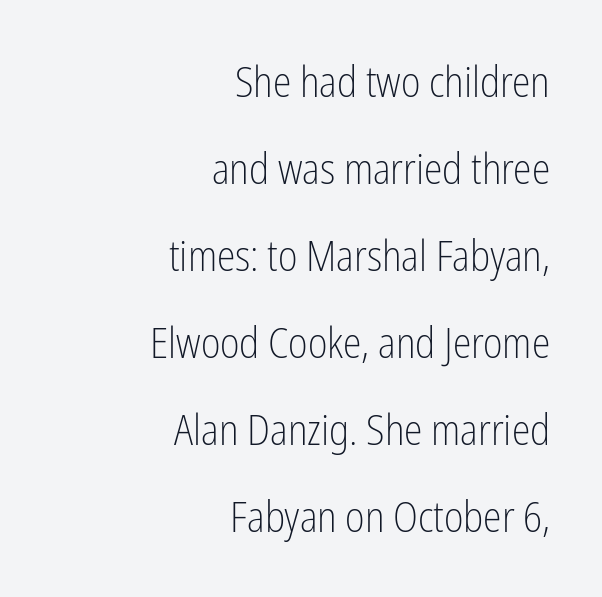
The type family on display is of the sans-serif kind. The face used here is rendered with its standard letterfit. How would I describe the line gaps? Wide and relaxed. These lines are set flush right with a ragged left edge. The axis of the letterforms is exactly vertical. The letterforms sit at book weight or below.
